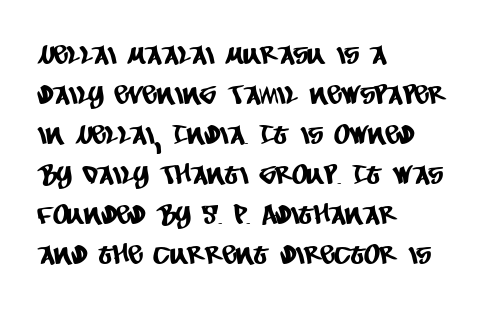
The image shows 27 px text type; set left-aligned, normal line spacing (1.48x), normal letter spacing, not underlined.
